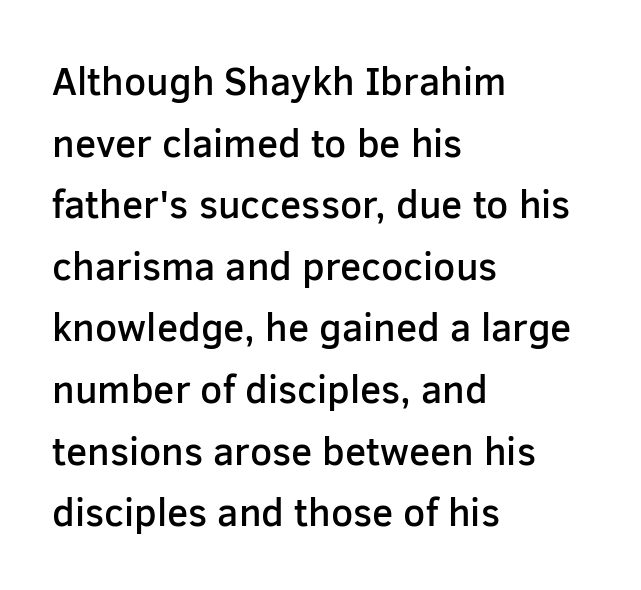
A normal amount of white space separates one row of letters from the next. If you drew a line through each stem, it would be perfectly vertical. The zone under the glyphs is completely vacant. Weight: semibold (demi). A sans-serif font was chosen for this passage. Here the designer chose a conventional face with non-uniform glyph widths.
